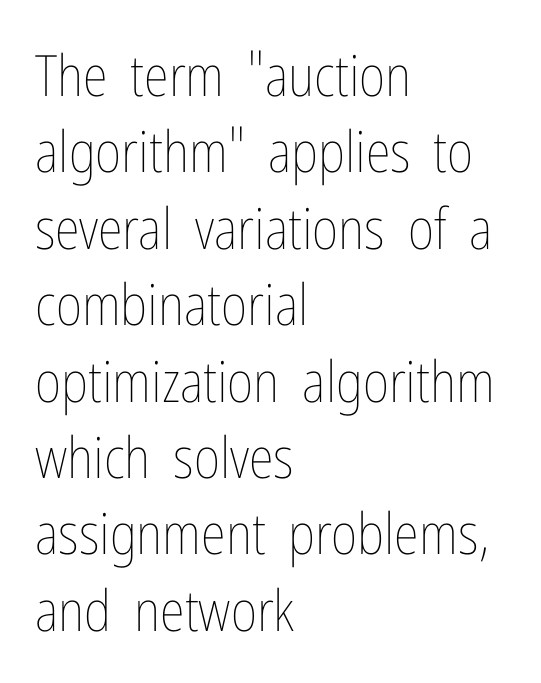
Q: Is the text bold? A: No.
Q: Is the text italic (slanted)? A: No, it is upright.
Q: Is the text underlined? A: No.
Q: How is the paragraph aligned? A: Left-aligned.
Q: Is the spacing between letters normal or unusually wide? A: Normal.
Q: Is the spacing between lines tight, normal or loose? A: Normal.
Q: Width (condensed, normal, or wide)? A: Condensed.
Q: Stroke contrast? A: Low.
Q: x-height? A: Medium.
Q: Monospaced? A: No.
